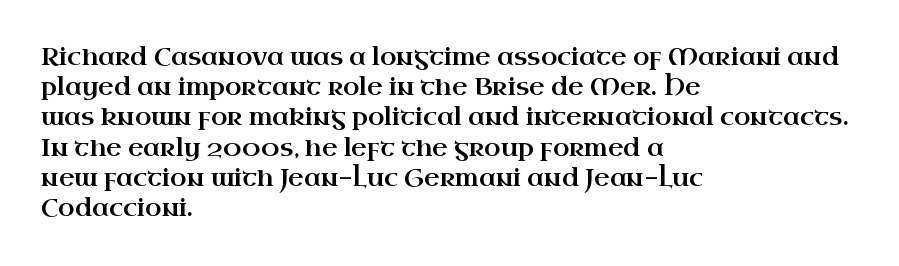
Leading: standard. Ascenders rise straight up at ninety degrees. The text block is weighted toward the left margin, trailing off unevenly rightward. Default kerning and tracking; the words read as compact shapes. Underlining? Definitely not there.
